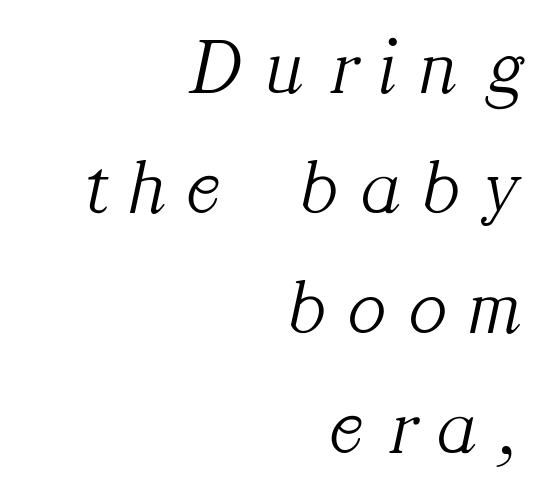
Students, note that the glyphs here are deliberately spaced far apart. Casual observation: everything's shoved over to the right. Stroke thickness stays within the range of a standard reading face or lighter. The font's italic variant was chosen for this text. Proportional: the letters do not fall into vertical columns.
